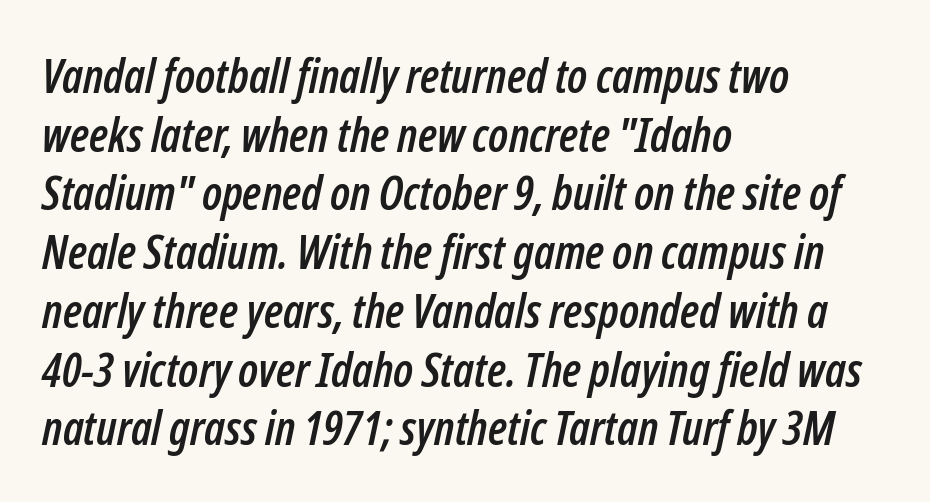
Q: Is the text italic (slanted)? A: Yes, it leans right by about 12 degrees.
Q: Is the text underlined? A: No.
Q: How is the paragraph aligned? A: Left-aligned.
Q: Is the spacing between letters normal or unusually wide? A: Normal.
Q: Is the spacing between lines tight, normal or loose? A: Normal.
Q: Width (condensed, normal, or wide)? A: Condensed.
Q: Stroke contrast? A: Low.
Q: x-height? A: Medium.
Q: Monospaced? A: No.
